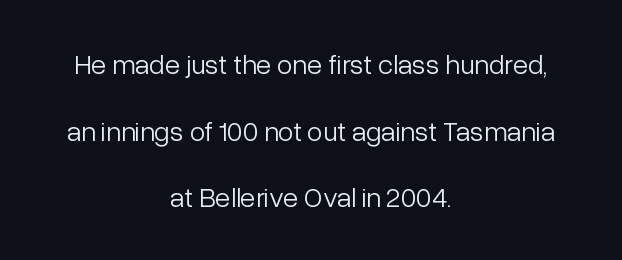
The image shows 28 px light sans-serif type, upright; set centered, loose line spacing (2.38x), normal letter spacing, not underlined; low stroke contrast and a medium x-height.
